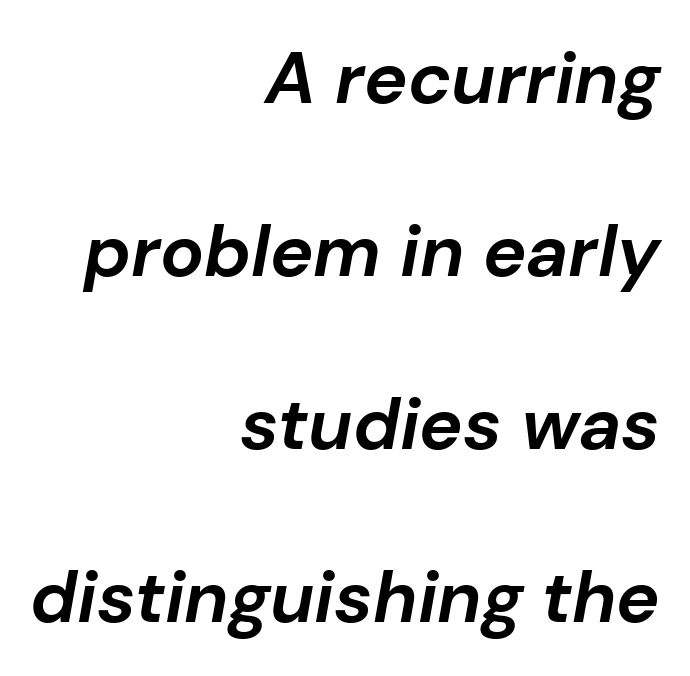
Posture: slanted. A flush-right, rag-left setting is used for this passage. The rendering uses natural spacing where letterforms have individual widths. Has an underline been added? It has not. This rendering leaves character spacing at its baseline value.
